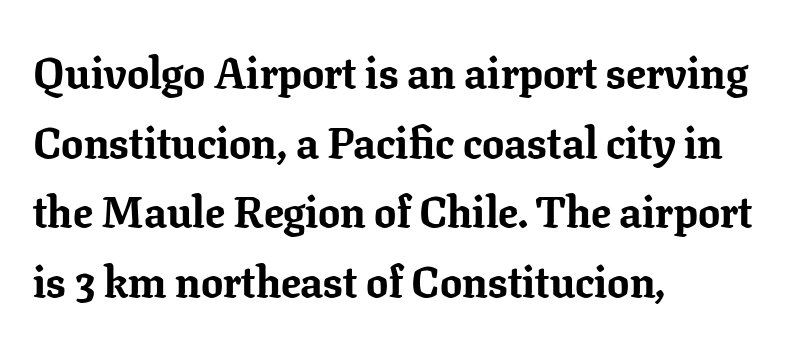
The image shows 44 px bold serif type, upright; set left-aligned, normal line spacing (1.58x), normal letter spacing, not underlined; low stroke contrast and a medium x-height.
